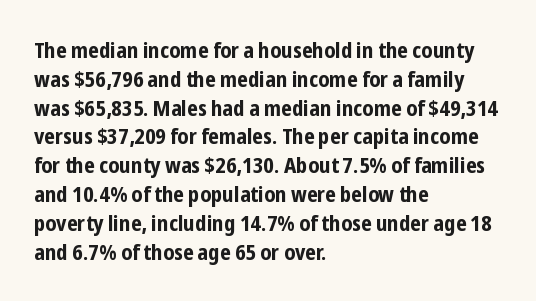
The image shows 22 px bold type, upright; set left-aligned, normal line spacing (1.31x), normal letter spacing, not underlined.
